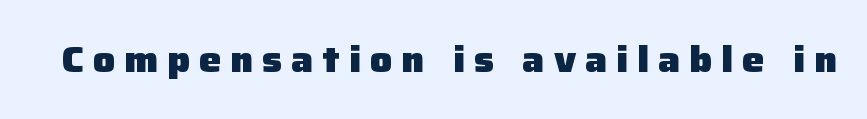
The image shows 37 px heavy sans-serif type, upright; set unusually wide letter spacing (+0.24 em), not underlined; low stroke contrast and a medium x-height.
